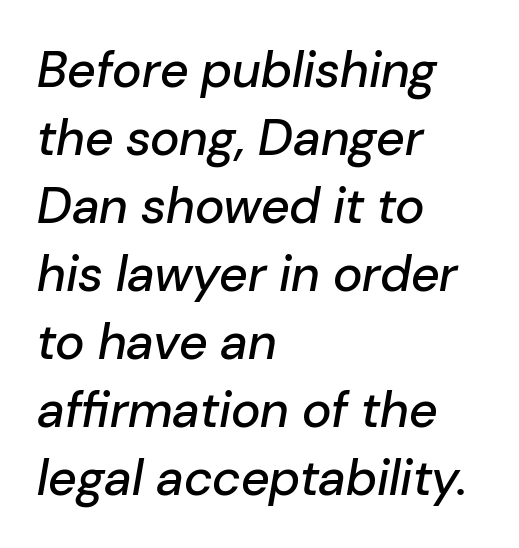
Successive baselines arrive at the customary interval. Note the varied advance widths — an 'i' is clearly narrower than an 'm'. The compositor pushed each line to the left boundary. Any mark beneath the type? The region is blank. If you drew a line through each stem, it would be angled.
